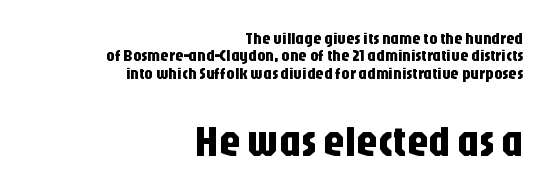
The image shows 43 px condensed sans-serif type, upright; set right-aligned, tight line spacing (1.02x), normal letter spacing, not underlined; the second (bottom) block is 2.53x larger; low stroke contrast and a large x-height.
